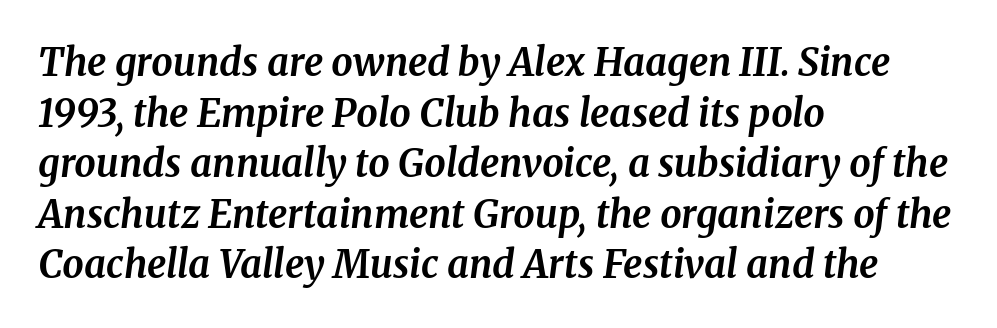
{"serif": "yes", "italic": "yes", "lean": "right", "slant_degrees": 8, "bold": "yes", "weight": "bold", "width": "normal", "stroke_contrast": "medium", "x_height": "medium", "monospaced": "no", "underline": "no", "align": "left", "line_spacing": "normal", "line_spacing_ratio": 1.33, "letter_spacing": "normal", "letter_spacing_em": 0.0, "glyph_px": 38}
